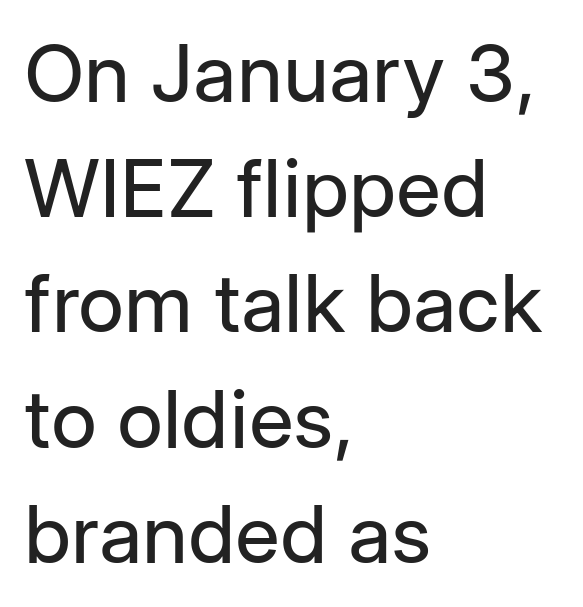
{"serif": "no", "italic": "no", "bold": "no", "weight": "regular", "width": "normal", "stroke_contrast": "low", "x_height": "medium", "monospaced": "no", "underline": "no", "align": "left", "line_spacing": "normal", "line_spacing_ratio": 1.44, "letter_spacing": "normal", "letter_spacing_em": 0.0, "glyph_px": 80}
